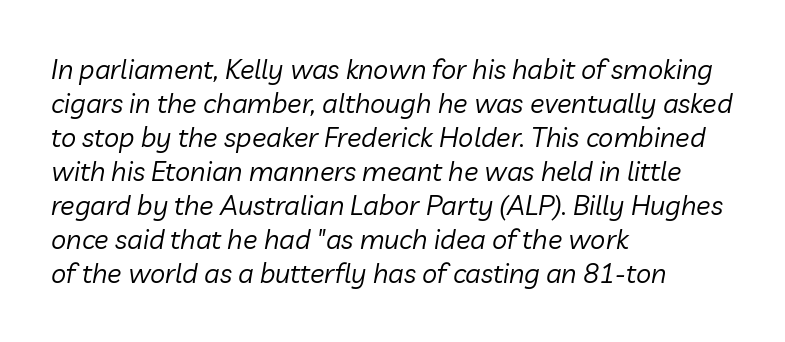
Layout note: lines flush left. The area under the type is left untouched. The horizontal fit of the characters is conventional and even. Caption: face not bold, strokes unweighted. A typesetter would call this leading conventional body-copy spacing.
